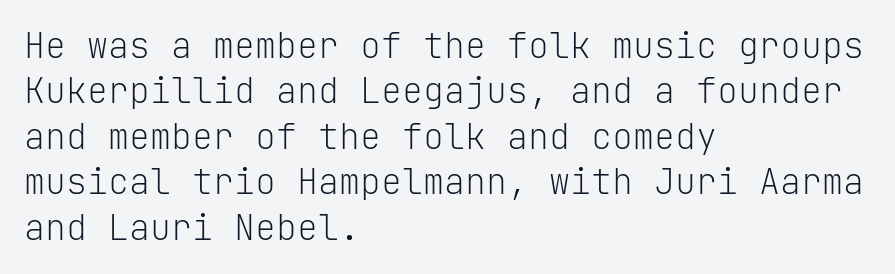
{"serif": "no", "italic": "no", "bold": "no", "weight": "light", "width": "normal", "stroke_contrast": "low", "x_height": "medium", "monospaced": "yes", "underline": "no", "align": "left", "line_spacing": "normal", "line_spacing_ratio": 1.3, "letter_spacing": "normal", "letter_spacing_em": 0.0, "glyph_px": 35}
